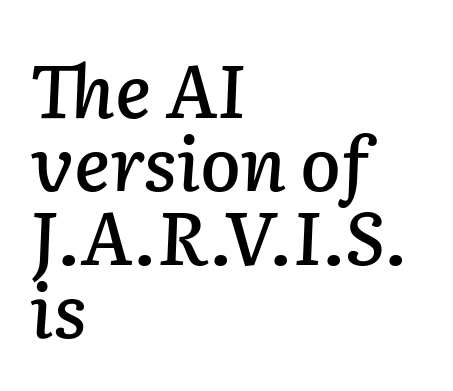
The paragraph has a hard left edge and a soft right edge. The string is rendered with underlining switched off. You can tell it's italic because the verticals aren't actually vertical. Cramped leading. These lines are rendered in a variable-pitch font.
